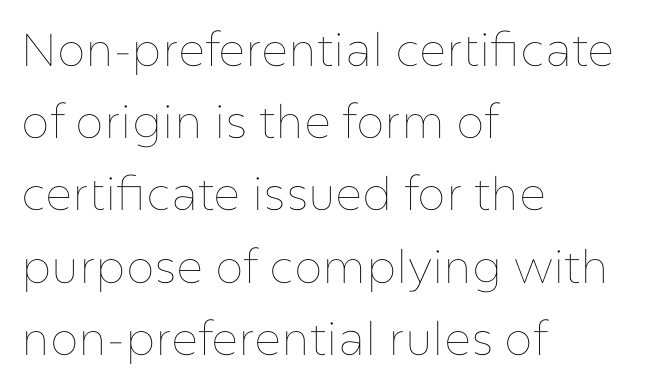
Q: Is the text bold? A: No.
Q: Is the text italic (slanted)? A: No, it is upright.
Q: Is the text underlined? A: No.
Q: How is the paragraph aligned? A: Left-aligned.
Q: Is the spacing between letters normal or unusually wide? A: Normal.
Q: Is the spacing between lines tight, normal or loose? A: Normal.
Q: Width (condensed, normal, or wide)? A: Normal.
Q: Stroke contrast? A: Low.
Q: x-height? A: Medium.
Q: Monospaced? A: No.
